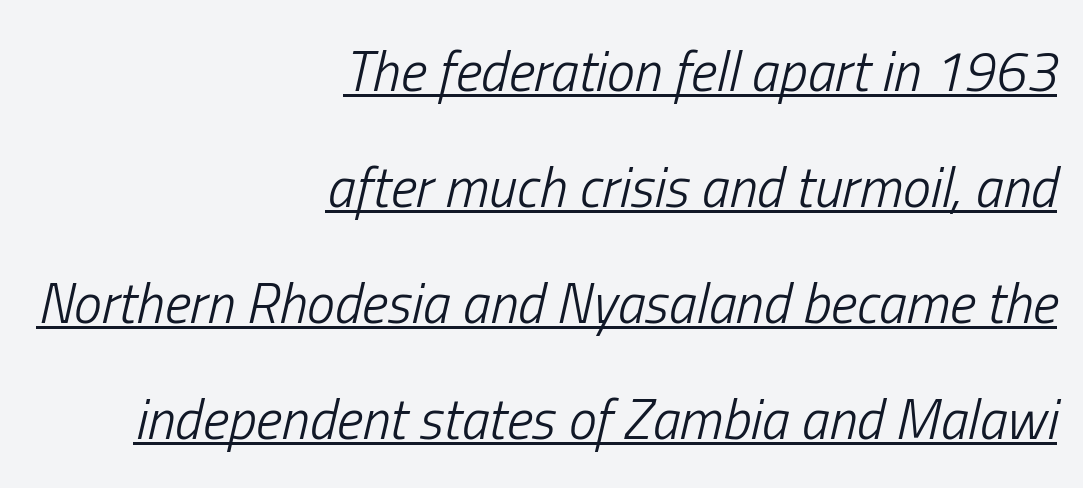
Notice the wide empty band between every row — that's loose leading. Each line ends at the same right margin while the left side varies. The glyphs are accompanied by a horizontal stroke just below them. The face used here is proportionally spaced, like ordinary book or web type.
